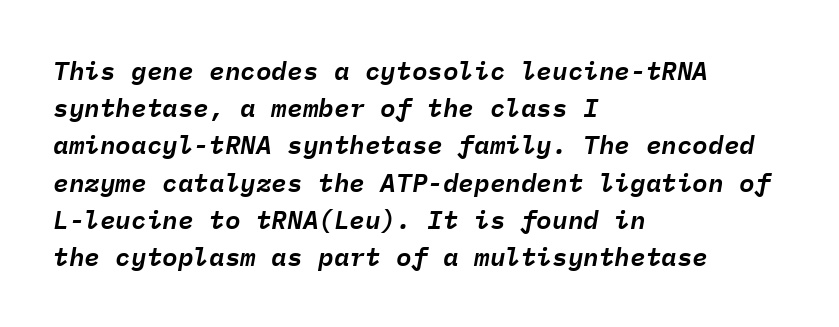
{"italic": "yes", "lean": "right", "slant_degrees": 9, "underline": "no", "align": "left", "line_spacing": "normal", "line_spacing_ratio": 1.43, "letter_spacing": "normal", "letter_spacing_em": 0.0, "glyph_px": 26}
